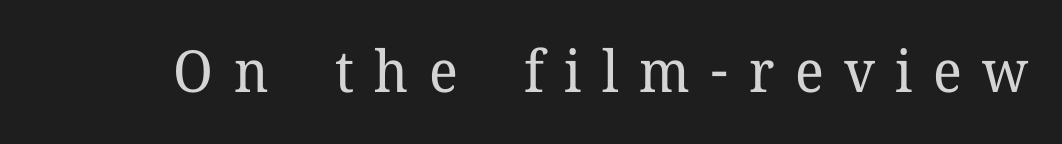
Q: Is the text bold? A: No.
Q: Is the text italic (slanted)? A: No, it is upright.
Q: Is the typeface a serif or a sans-serif typeface? A: Serif.
Q: Is the text underlined? A: No.
Q: Is the spacing between letters normal or unusually wide? A: Unusually wide.
Q: Width (condensed, normal, or wide)? A: Normal.
Q: Stroke contrast? A: Low.
Q: x-height? A: Medium.
Q: Monospaced? A: No.
